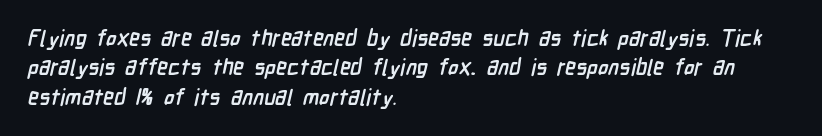
Regarding leading, the lines here are spaced in the standard way. One-word summary of the alignment: left. Honestly, the letter spacing is just normal — you wouldn't notice it. Clear beneath every line of the passage.
